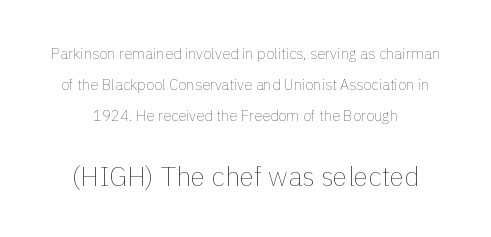
The image shows 27 px text type, upright; set loose line spacing (2.07x), normal letter spacing, not underlined; the second (bottom) block is 1.8x larger.
